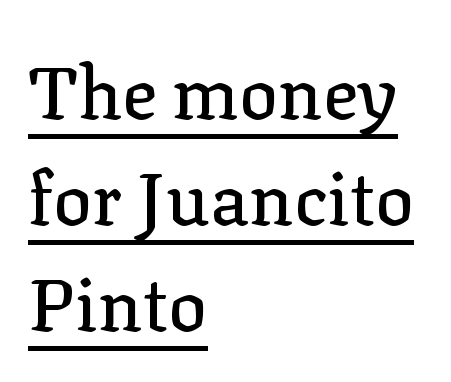
Q: Is the text italic (slanted)? A: No, it is upright.
Q: Is the typeface a serif or a sans-serif typeface? A: Serif.
Q: Is the text underlined? A: Yes.
Q: How is the paragraph aligned? A: Left-aligned.
Q: Is the spacing between letters normal or unusually wide? A: Normal.
Q: Is the spacing between lines tight, normal or loose? A: Normal.
Q: Width (condensed, normal, or wide)? A: Normal.
Q: Stroke contrast? A: Low.
Q: x-height? A: Medium.
Q: Monospaced? A: No.
